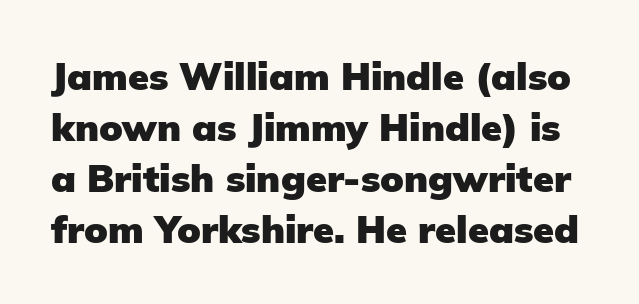
The image shows 38 px heavy sans-serif type, upright; set normal line spacing (1.34x), normal letter spacing, not underlined; low stroke contrast and a medium x-height.
